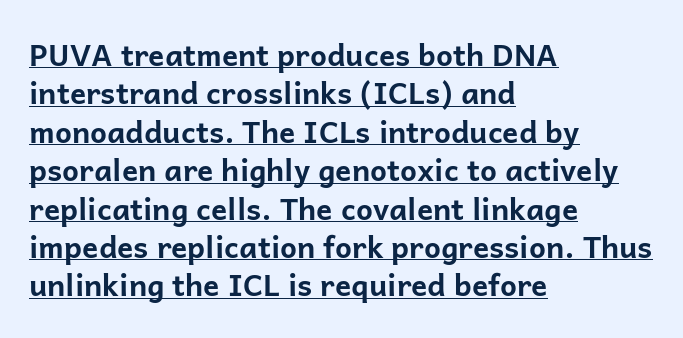
Compared with typical paragraphs, the rows here are spaced about the same. A baseline rule has been typeset under these characters. What stands out about the letter spacing? Nothing — it is the standard amount. Observe the absence of serifs on each vertical stroke in this sample.
